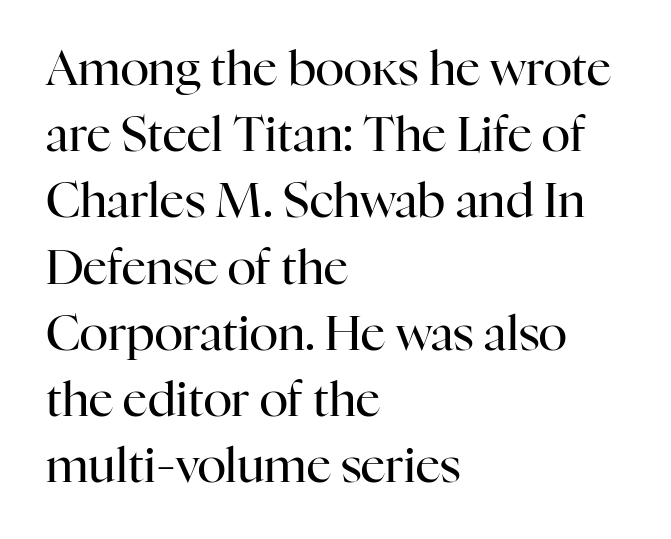
{"serif": "yes", "italic": "no", "bold": "no", "weight": "regular", "width": "normal", "stroke_contrast": "high", "x_height": "medium", "monospaced": "no", "underline": "no", "align": "left", "line_spacing": "normal", "line_spacing_ratio": 1.38, "letter_spacing": "normal", "letter_spacing_em": 0.0, "glyph_px": 48}
